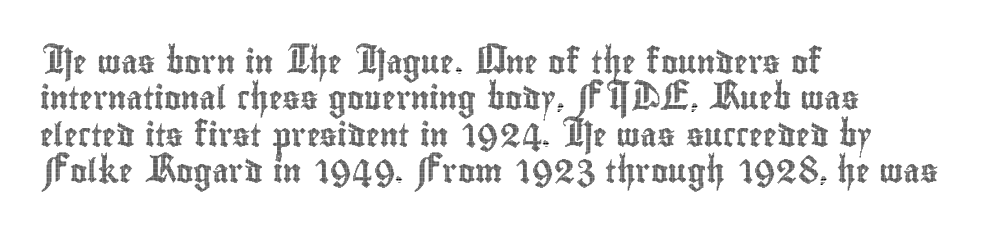
Q: Is the text italic (slanted)? A: No, it is upright.
Q: Is the text underlined? A: No.
Q: How is the paragraph aligned? A: Left-aligned.
Q: Is the spacing between letters normal or unusually wide? A: Normal.
Q: Is the spacing between lines tight, normal or loose? A: Normal.
